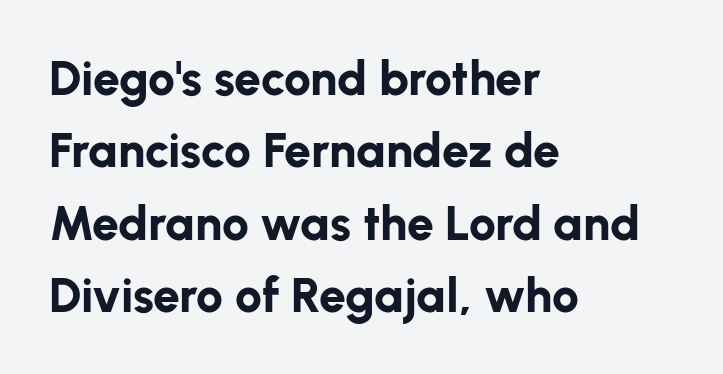
{"serif": "no", "italic": "no", "bold": "yes", "weight": "bold", "width": "normal", "stroke_contrast": "low", "x_height": "medium", "monospaced": "no", "underline": "no", "align": "left", "line_spacing": "normal", "line_spacing_ratio": 1.51, "letter_spacing": "normal", "letter_spacing_em": 0.0, "glyph_px": 48}
